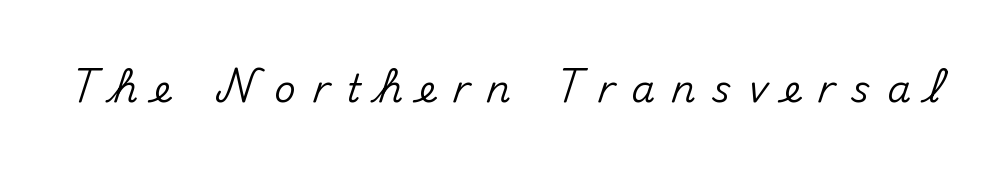
Q: Is the text italic (slanted)? A: Yes.
Q: Is the typeface a serif or a sans-serif typeface? A: Sans-serif.
Q: Is the text underlined? A: No.
Q: Is the spacing between letters normal or unusually wide? A: Unusually wide.
Q: Width (condensed, normal, or wide)? A: Normal.
Q: Stroke contrast? A: Medium.
Q: x-height? A: Small.
Q: Monospaced? A: No.
